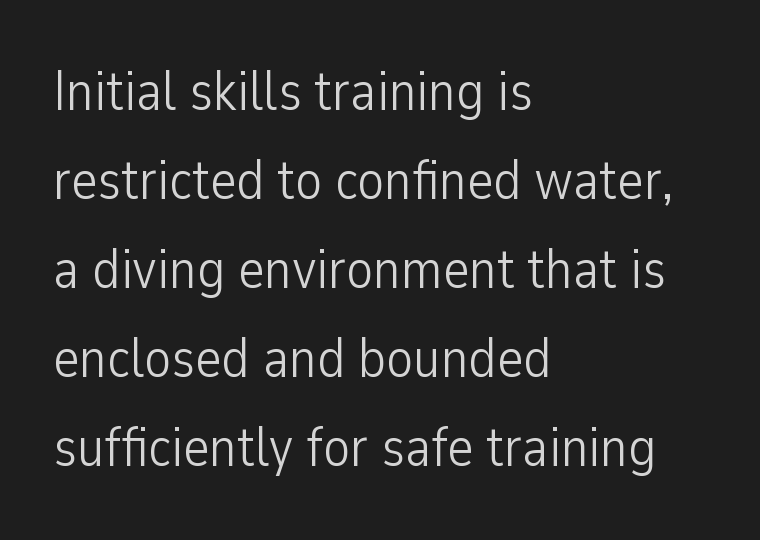
A typesetter would mark this as roman, not italic. Just letters on the line, the space beneath them empty. This rendering leaves character spacing at its baseline value. The glyphs in this specimen are sans serif. Is the block centered? No — it sits flush against the left margin. Spacing verdict: proportional, widths tailored to each character.
